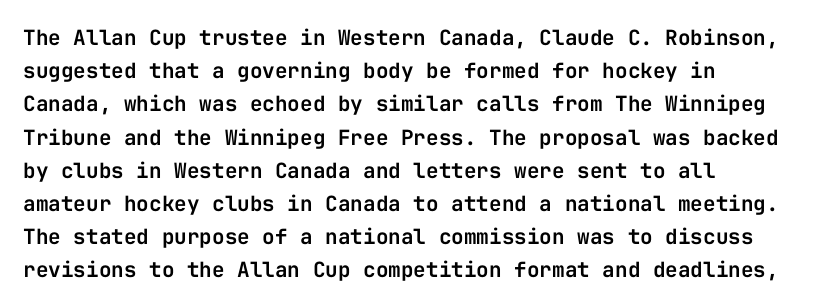
Q: Is the text italic (slanted)? A: No, it is upright.
Q: Is the text underlined? A: No.
Q: How is the paragraph aligned? A: Left-aligned.
Q: Is the spacing between letters normal or unusually wide? A: Normal.
Q: Is the spacing between lines tight, normal or loose? A: Normal.
